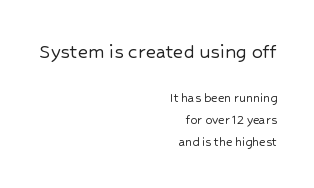
Here the glyphs are tracked normally, forming tight word shapes. This sample keeps an unexceptional amount of space between lines. The zone under the glyphs is completely vacant. Every character sits straight up, as roman type does. Compare the two chunks: the upper has the greater cap height. Horizontal alignment here is rightward, an uncommon choice for prose.
